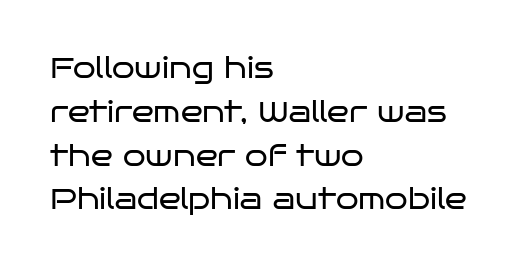
Q: Is the text bold? A: No.
Q: Is the text italic (slanted)? A: No, it is upright.
Q: Is the typeface a serif or a sans-serif typeface? A: Sans-serif.
Q: Is the text underlined? A: No.
Q: How is the paragraph aligned? A: Left-aligned.
Q: Is the spacing between letters normal or unusually wide? A: Normal.
Q: Is the spacing between lines tight, normal or loose? A: Normal.
Q: Width (condensed, normal, or wide)? A: Wide.
Q: Stroke contrast? A: Low.
Q: x-height? A: Large.
Q: Monospaced? A: No.
